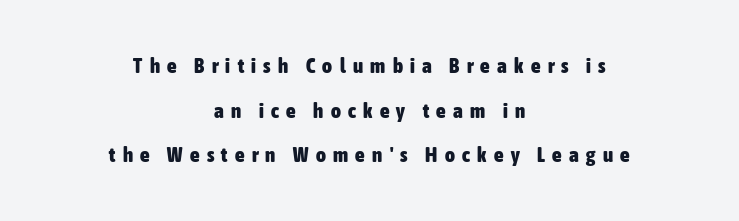
{"italic": "no", "bold": "yes", "underline": "no", "align": "center", "line_spacing": "loose", "line_spacing_ratio": 2.12, "letter_spacing": "wide", "letter_spacing_em": 0.35, "glyph_px": 21}
